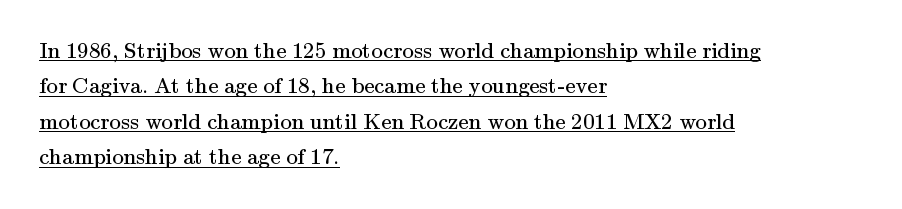
Q: Is the text bold? A: No.
Q: Is the text italic (slanted)? A: No, it is upright.
Q: Is the text underlined? A: Yes.
Q: How is the paragraph aligned? A: Left-aligned.
Q: Is the spacing between letters normal or unusually wide? A: Normal.
Q: Is the spacing between lines tight, normal or loose? A: Normal.
